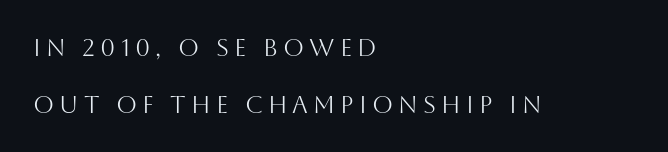
The image shows 24 px text type, upright; set left-aligned, loose line spacing (2.36x), unusually wide letter spacing (+0.21 em), not underlined.
